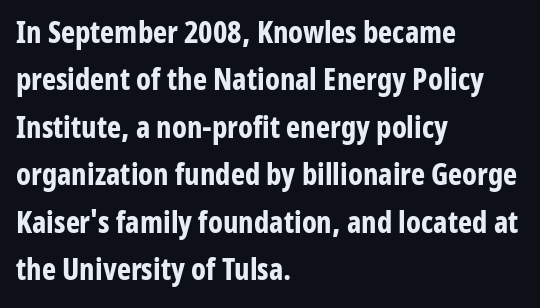
Is there any slant? The stems are plumb. Font category for this specimen: sans-serif. Caption: bold face, heavy strokes. Words float on clear page, feet unadorned. The face used here is proportionally spaced, like ordinary book or web type.
